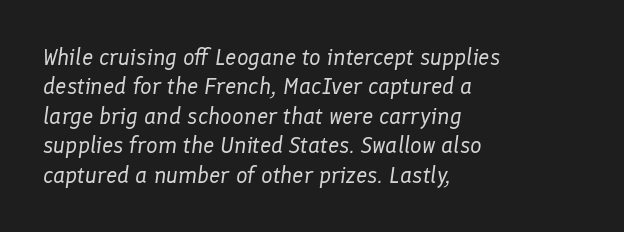
Summary of vertical rhythm: regular, with standard interline spacing. Stems and bowls with no extra thickness — not bold. Short note: letters normally spaced. Beneath every word, the page is bare. The rendering anchors every line to the left-hand side. Rendered with sloped, italic letterforms.
